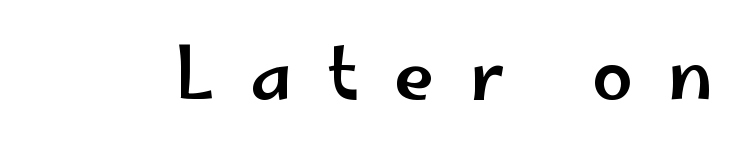
{"serif": "no", "italic": "no", "width": "wide", "stroke_contrast": "low", "x_height": "small", "monospaced": "no", "underline": "no", "letter_spacing": "wide", "letter_spacing_em": 0.48, "glyph_px": 73}
